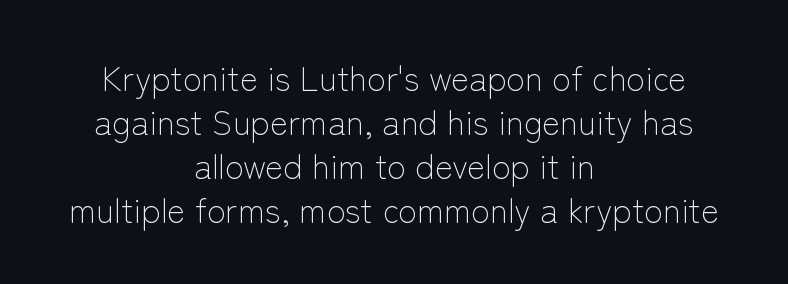
Nobody drew a line under any word here. Normally led — the rows are evenly, conventionally spaced. This rendering uses center alignment, leaving both contours irregular but symmetric. Notice how the stems are strictly vertical — no italics here. The tracking reads as untouched default to a designer's eye.
